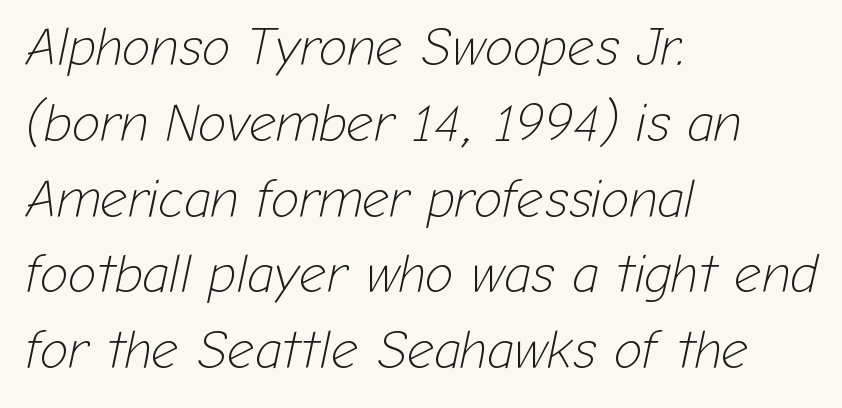
The image shows 53 px light type, italic (leaning right); set left-aligned, normal line spacing (1.43x), normal letter spacing, not underlined; low stroke contrast and a medium x-height.
